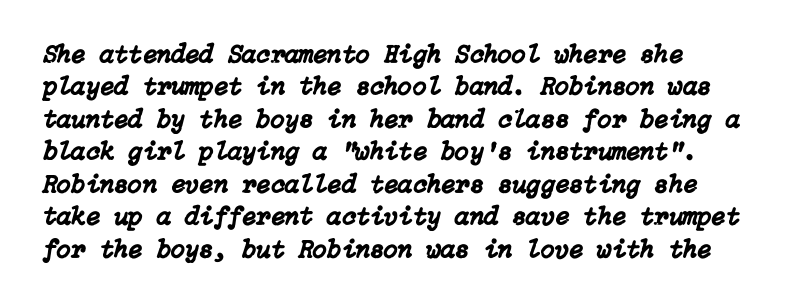
{"italic": "yes", "lean": "right", "slant_degrees": 15, "underline": "no", "line_spacing": "normal", "line_spacing_ratio": 1.25, "letter_spacing": "normal", "letter_spacing_em": 0.0, "glyph_px": 26}
